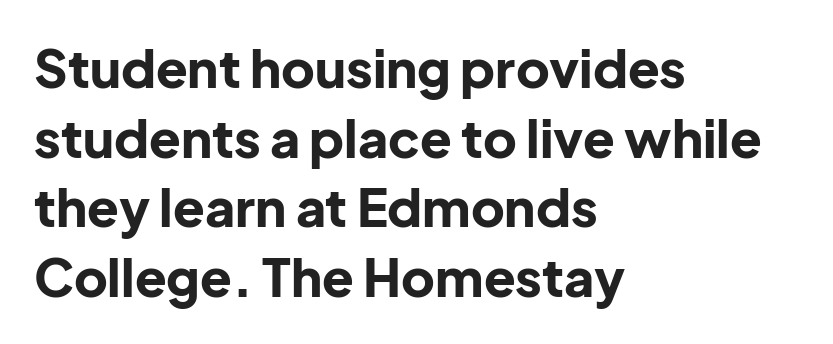
The lines in this sample share a left origin and differ only in where they stop. Type style note: lacks serifs. Honestly, the row spacing looks completely unremarkable. Nope, not italic — everything's standing straight. This rendering leaves character spacing at its baseline value.
